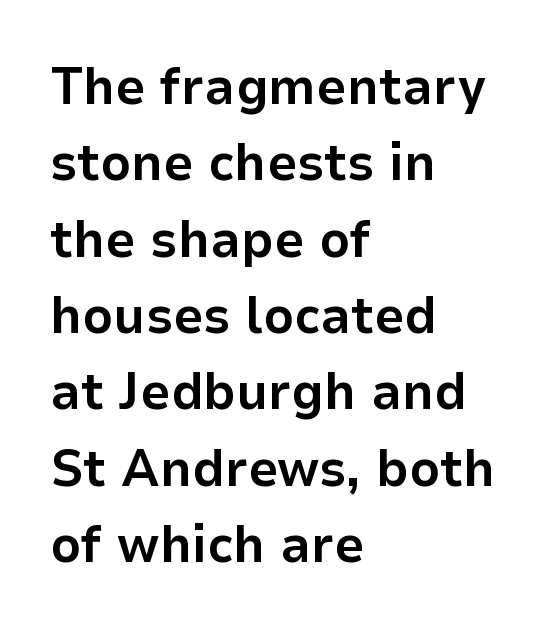
{"serif": "no", "italic": "no", "bold": "yes", "weight": "bold", "width": "normal", "stroke_contrast": "low", "x_height": "medium", "monospaced": "no", "underline": "no", "align": "left", "line_spacing": "normal", "line_spacing_ratio": 1.44, "letter_spacing": "normal", "letter_spacing_em": 0.0, "glyph_px": 53}
